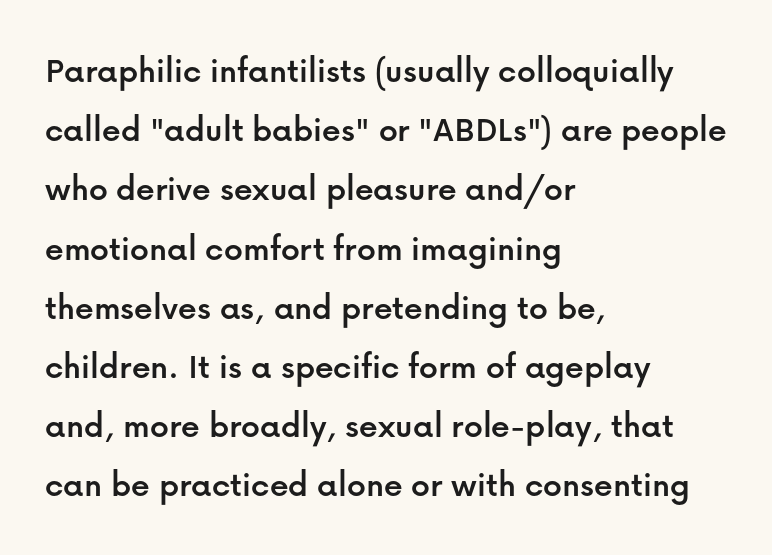
The image shows 37 px sans-serif type, upright; set left-aligned, normal line spacing (1.6x), normal letter spacing, not underlined; low stroke contrast and a medium x-height.
